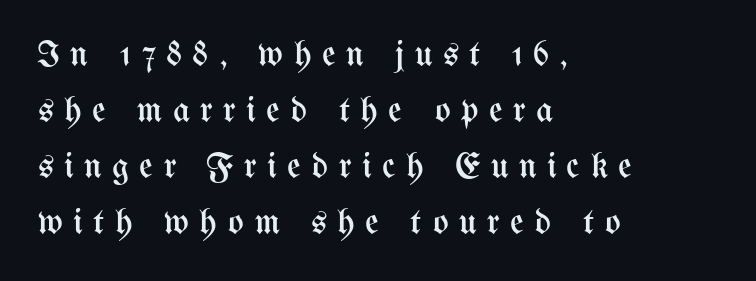
{"italic": "no", "bold": "no", "weight": "regular", "width": "condensed", "stroke_contrast": "medium", "x_height": "medium", "monospaced": "no", "underline": "no", "align": "left", "line_spacing": "normal", "line_spacing_ratio": 1.51, "letter_spacing": "wide", "letter_spacing_em": 0.28, "glyph_px": 37}
